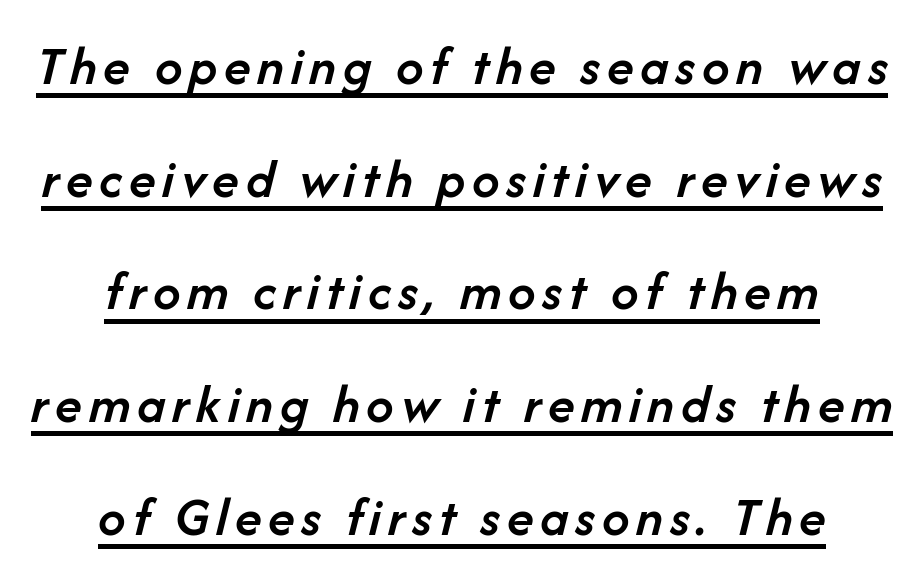
Summary of weight: moderately heavy, a semibold. The typography opts for an oblique posture over an upright one. The passage shown is typed in a proportional face where columns would drift. This block would shrink considerably if given ordinary leading; it's expanded now. The lines in this sample share a center point and differ in where they start and stop.
